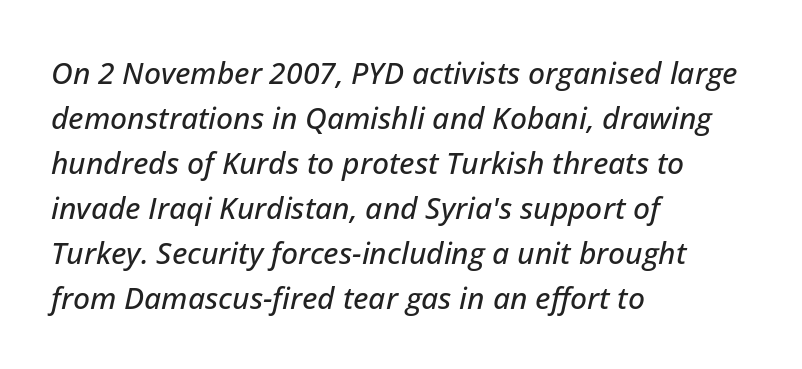
Q: Is the text italic (slanted)? A: Yes, it leans right by about 12 degrees.
Q: Is the text underlined? A: No.
Q: How is the paragraph aligned? A: Left-aligned.
Q: Is the spacing between letters normal or unusually wide? A: Normal.
Q: Is the spacing between lines tight, normal or loose? A: Normal.
Q: Width (condensed, normal, or wide)? A: Normal.
Q: Stroke contrast? A: Low.
Q: x-height? A: Medium.
Q: Monospaced? A: No.
